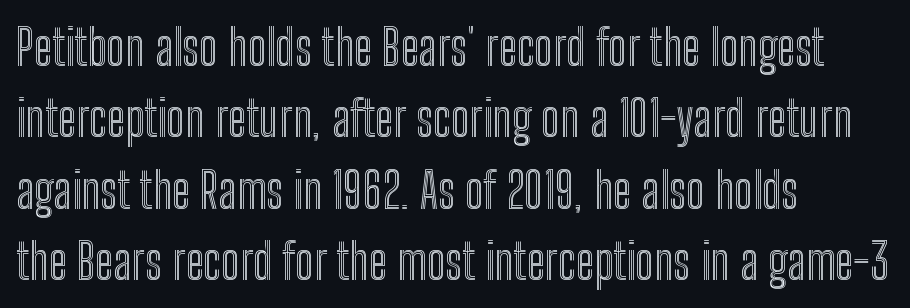
Q: Is the text italic (slanted)? A: No, it is upright.
Q: Is the text underlined? A: No.
Q: How is the paragraph aligned? A: Left-aligned.
Q: Is the spacing between letters normal or unusually wide? A: Normal.
Q: Is the spacing between lines tight, normal or loose? A: Normal.
Q: Width (condensed, normal, or wide)? A: Condensed.
Q: x-height? A: Medium.
Q: Monospaced? A: No.
